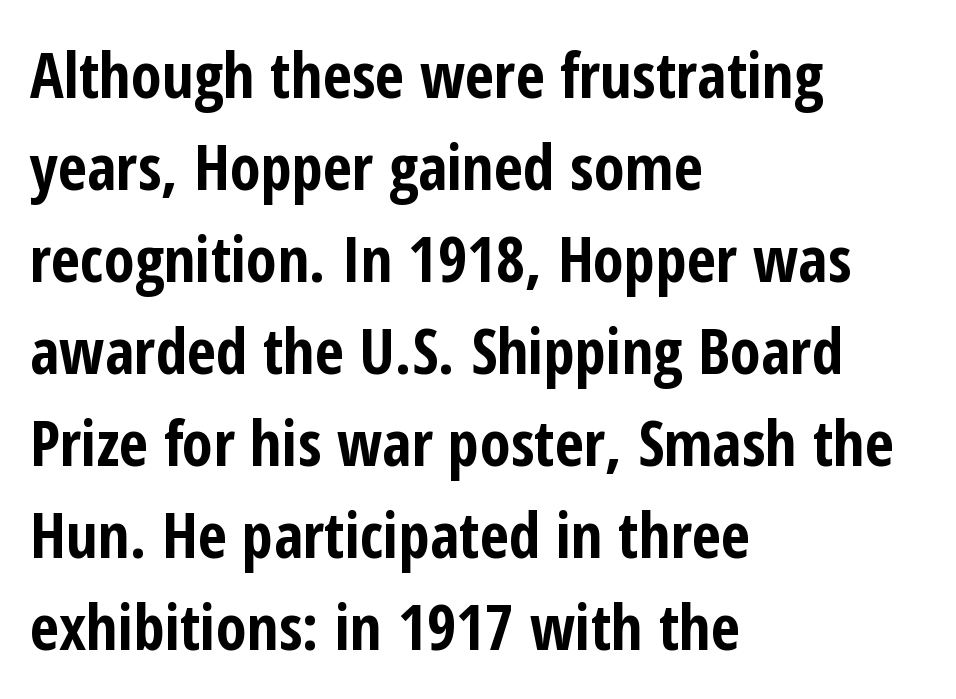
{"serif": "no", "italic": "no", "bold": "yes", "weight": "bold", "width": "condensed", "stroke_contrast": "low", "x_height": "medium", "monospaced": "no", "underline": "no", "align": "left", "line_spacing": "normal", "line_spacing_ratio": 1.46, "letter_spacing": "normal", "letter_spacing_em": 0.0, "glyph_px": 63}
